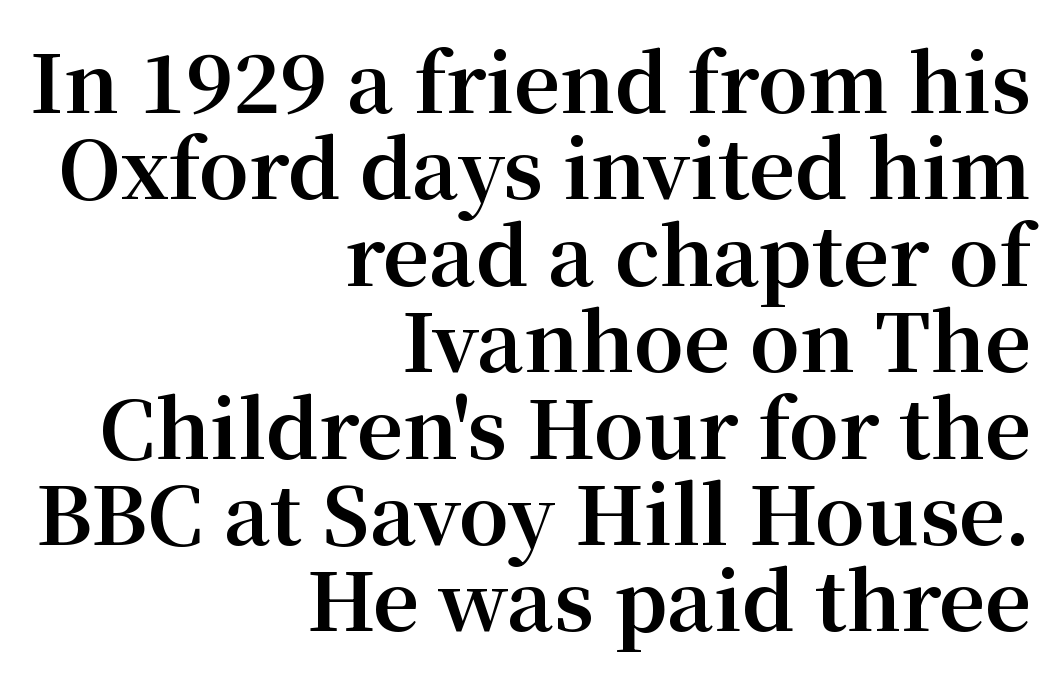
Q: Is the text bold? A: Yes.
Q: Is the text italic (slanted)? A: No, it is upright.
Q: Is the typeface a serif or a sans-serif typeface? A: Serif.
Q: Is the text underlined? A: No.
Q: How is the paragraph aligned? A: Right-aligned.
Q: Is the spacing between letters normal or unusually wide? A: Normal.
Q: Is the spacing between lines tight, normal or loose? A: Tight.
Q: Width (condensed, normal, or wide)? A: Normal.
Q: Stroke contrast? A: Medium.
Q: x-height? A: Medium.
Q: Monospaced? A: No.
